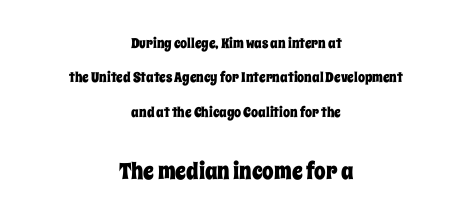
The image shows 23 px text type, upright; set centered, loose line spacing (2.46x), normal letter spacing, not underlined; the second (bottom) block is 1.64x larger.
